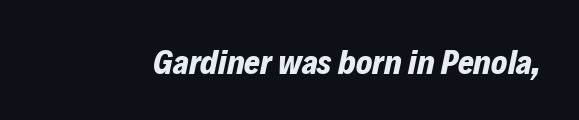
Thick stems and heavy bowls — unmistakably bold. These lines are rendered in a variable-pitch font. In terms of posture, this sample is oblique. How are the letters spaced? Ordinarily, with no added tracking. Nobody drew a line under any word here.
